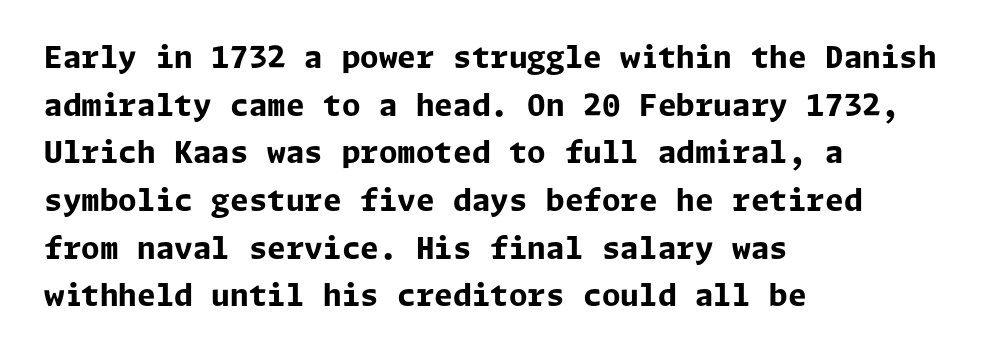
{"serif": "no", "italic": "no", "bold": "yes", "weight": "bold", "width": "normal", "stroke_contrast": "low", "x_height": "medium", "underline": "no", "align": "left", "line_spacing": "normal", "line_spacing_ratio": 1.59, "letter_spacing": "normal", "letter_spacing_em": 0.0, "glyph_px": 30}
